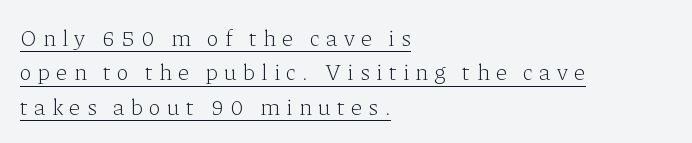
The image shows 23 px text type, upright; set left-aligned, normal line spacing (1.5x), unusually wide letter spacing (+0.28 em), underlined.
